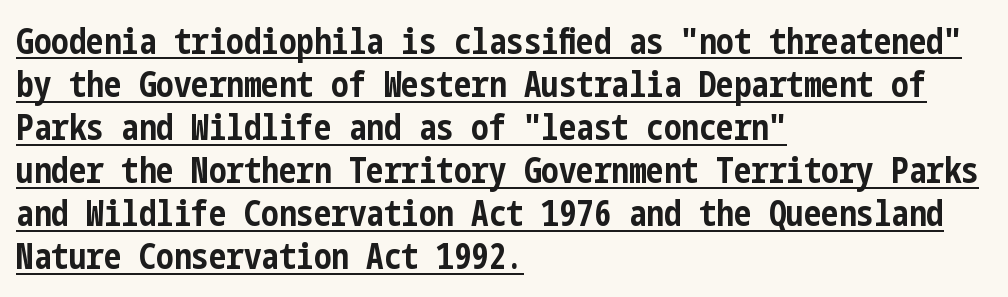
Q: Is the text bold? A: Yes.
Q: Is the text italic (slanted)? A: No, it is upright.
Q: Is the typeface a serif or a sans-serif typeface? A: Sans-serif.
Q: Is the text underlined? A: Yes.
Q: How is the paragraph aligned? A: Left-aligned.
Q: Is the spacing between letters normal or unusually wide? A: Normal.
Q: Width (condensed, normal, or wide)? A: Condensed.
Q: Stroke contrast? A: Low.
Q: x-height? A: Medium.
